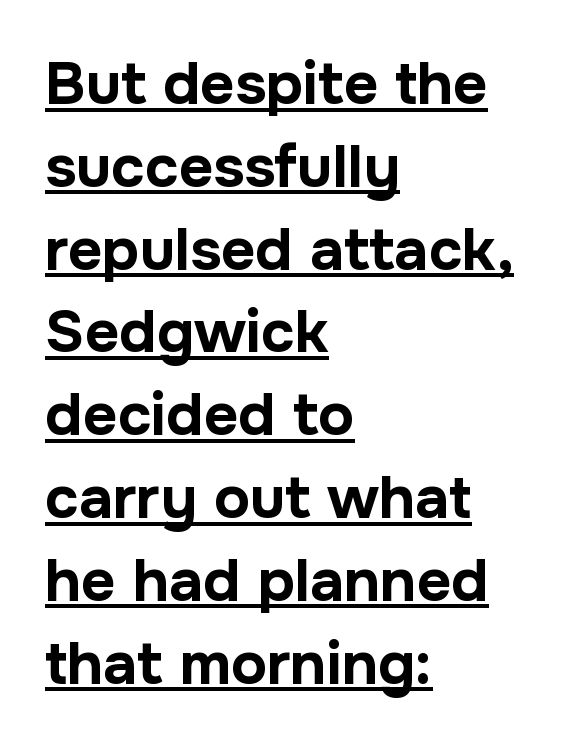
The image shows 60 px bold sans-serif type, upright; set left-aligned, normal line spacing (1.38x), normal letter spacing, underlined; low stroke contrast and a medium x-height.
